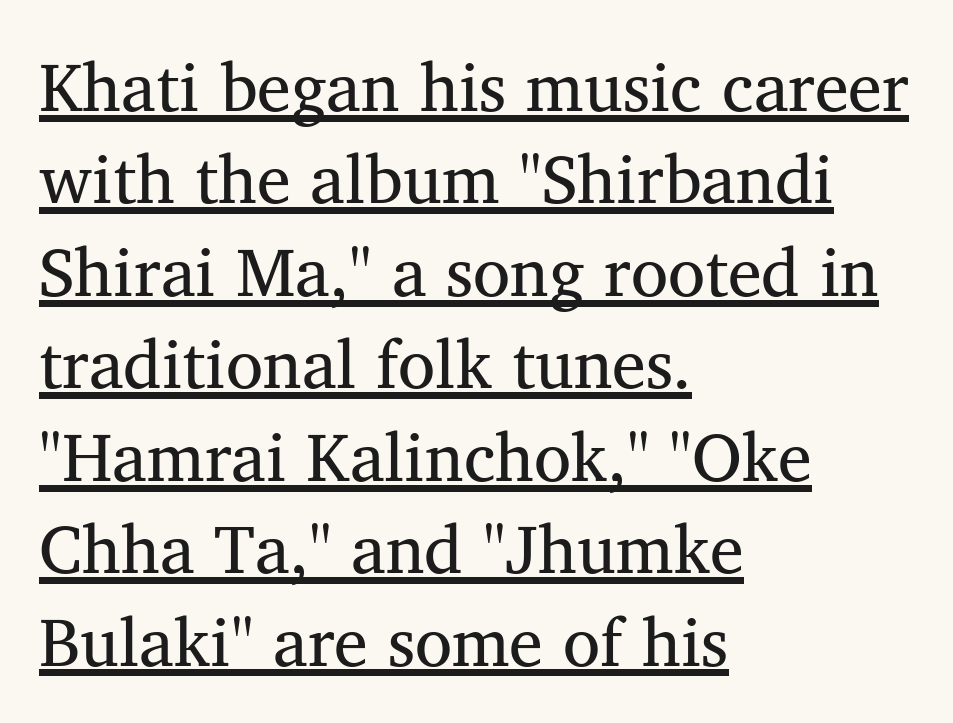
Q: Is the text bold? A: No.
Q: Is the typeface a serif or a sans-serif typeface? A: Serif.
Q: Is the text underlined? A: Yes.
Q: How is the paragraph aligned? A: Left-aligned.
Q: Is the spacing between letters normal or unusually wide? A: Normal.
Q: Is the spacing between lines tight, normal or loose? A: Normal.
Q: Width (condensed, normal, or wide)? A: Normal.
Q: Stroke contrast? A: Medium.
Q: x-height? A: Medium.
Q: Monospaced? A: No.
